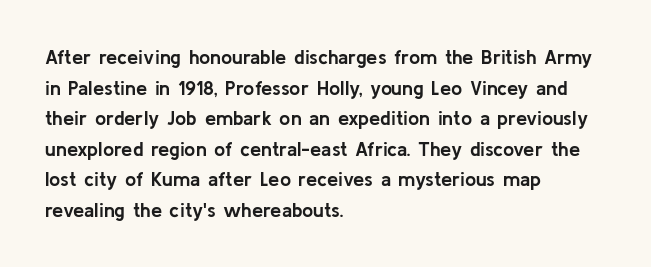
The image shows 20 px bold type, upright; set left-aligned, normal line spacing (1.53x), normal letter spacing, not underlined.
